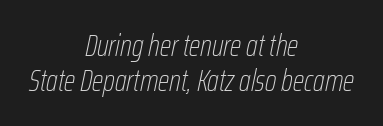
The image shows 30 px thin, condensed type, italic (leaning right); set centered, line spacing 1.16x, normal letter spacing, not underlined; low stroke contrast and a medium x-height.
